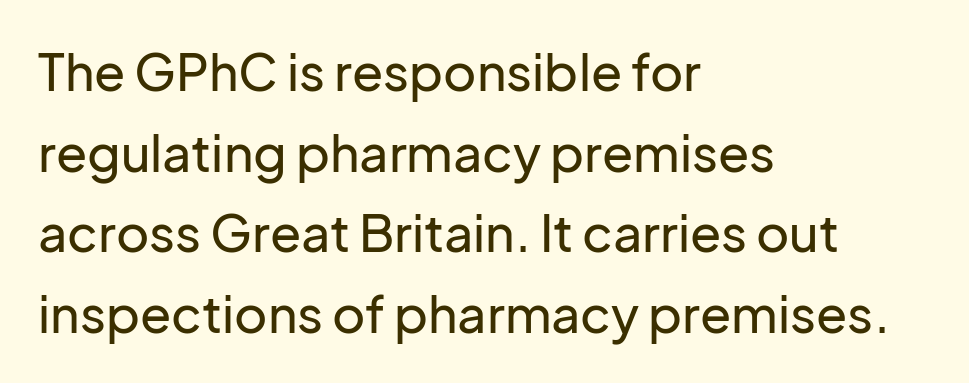
The image shows 51 px sans-serif type, upright; set left-aligned, normal line spacing (1.58x), normal letter spacing, not underlined; low stroke contrast and a medium x-height.
